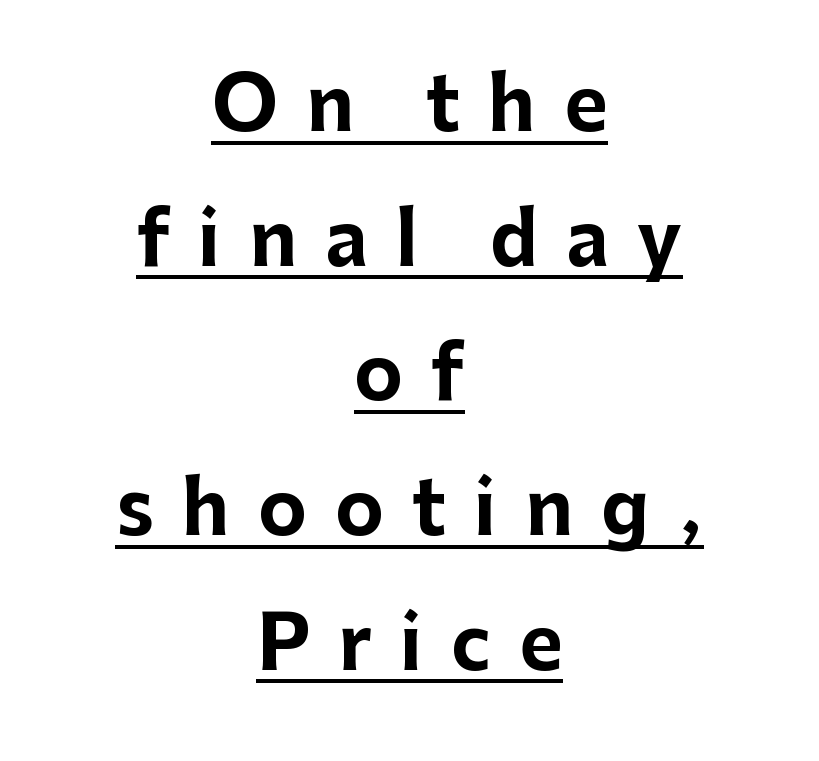
A typesetter would call this heavily tracked-out type. Nothing sits at the stroke ends, so this counts as sans-serif. The passage shown is emphatically bold. Note the varied advance widths — an 'i' is clearly narrower than an 'm'. Ascenders rise straight up at ninety degrees. This rendering uses center alignment, leaving both contours irregular but symmetric.
